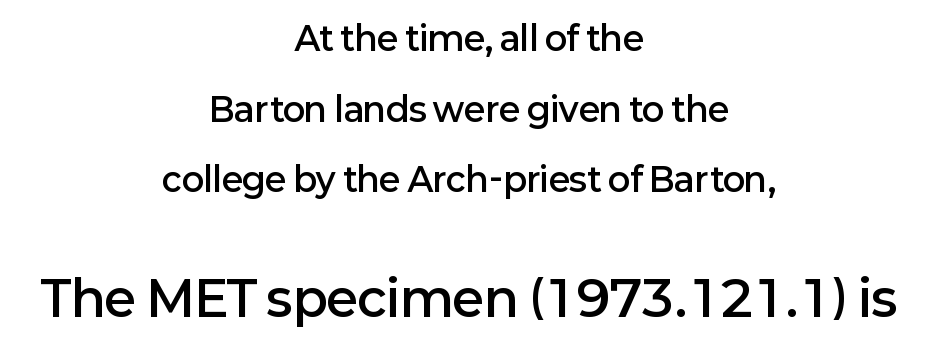
The image shows 49 px semibold sans-serif type, upright; set centered, loose line spacing (2.14x), normal letter spacing, not underlined; the second (bottom) block is 1.48x larger; low stroke contrast and a medium x-height.
